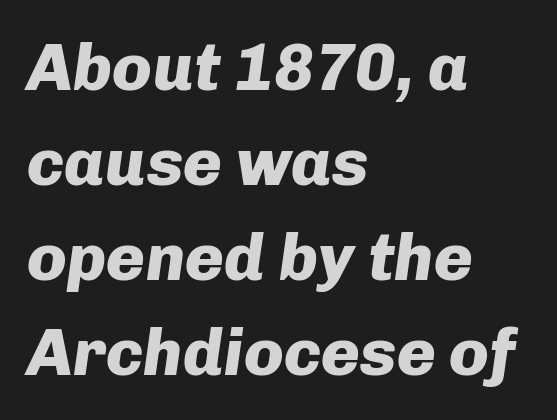
Proportional: the letters do not fall into vertical columns. The gap between lines stays unmarked. The rows are spaced the way most documents space them. The lines in this sample share a left origin and differ only in where they stop. Nothing unusual about the tracking: characters are spaced as the font intends. Does the weight exceed regular? Yes, all the way to bold.
